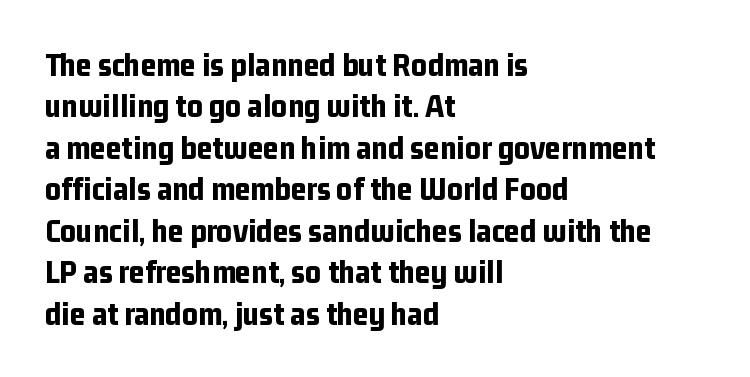
Quick note: not italic, upright. Each word holds together tightly as a unit, with standard inter-letter gaps. These lines are rendered in a variable-pitch font. Line starts are locked; line ends wander. Stroke terminals: plain, sans-serif.
